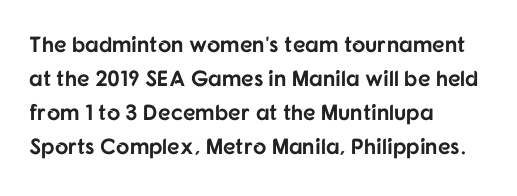
Q: Is the text bold? A: Yes.
Q: Is the text italic (slanted)? A: No, it is upright.
Q: Is the text underlined? A: No.
Q: How is the paragraph aligned? A: Left-aligned.
Q: Is the spacing between letters normal or unusually wide? A: Normal.
Q: Is the spacing between lines tight, normal or loose? A: Normal.
